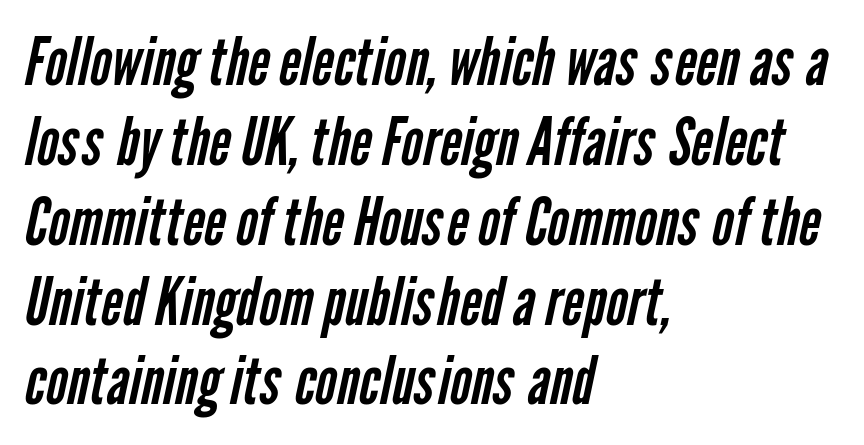
Q: Is the text bold? A: No.
Q: Is the typeface a serif or a sans-serif typeface? A: Sans-serif.
Q: Is the text underlined? A: No.
Q: How is the paragraph aligned? A: Left-aligned.
Q: Is the spacing between letters normal or unusually wide? A: Normal.
Q: Width (condensed, normal, or wide)? A: Condensed.
Q: Stroke contrast? A: Low.
Q: x-height? A: Medium.
Q: Monospaced? A: No.
